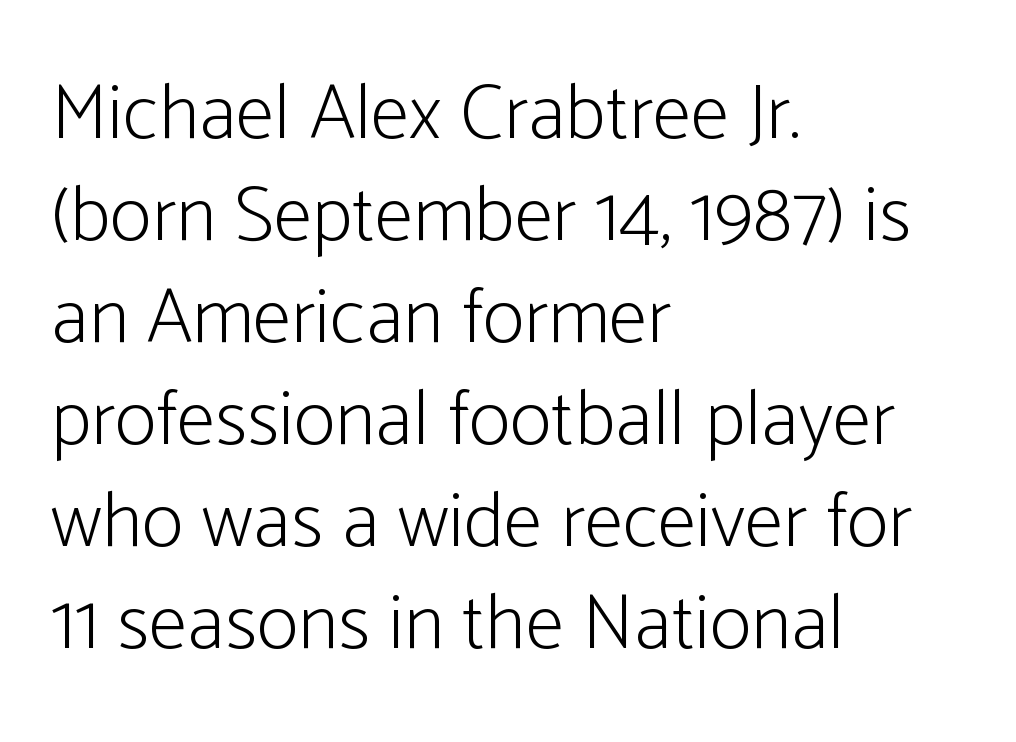
Q: Is the text bold? A: No.
Q: Is the text italic (slanted)? A: No, it is upright.
Q: Is the typeface a serif or a sans-serif typeface? A: Sans-serif.
Q: Is the text underlined? A: No.
Q: How is the paragraph aligned? A: Left-aligned.
Q: Is the spacing between letters normal or unusually wide? A: Normal.
Q: Is the spacing between lines tight, normal or loose? A: Normal.
Q: Width (condensed, normal, or wide)? A: Condensed.
Q: Stroke contrast? A: Low.
Q: x-height? A: Medium.
Q: Monospaced? A: No.
